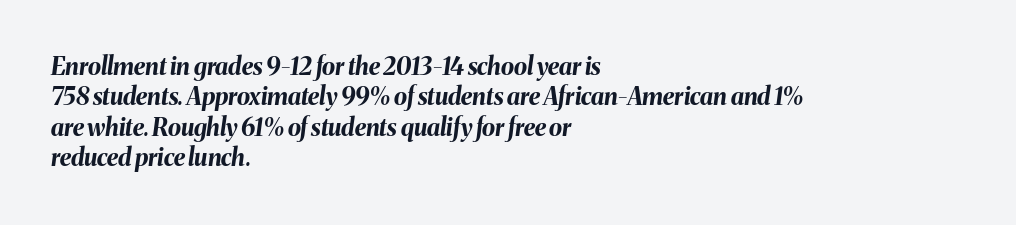
{"italic": "yes", "lean": "right", "slant_degrees": 8, "bold": "yes", "underline": "no", "align": "left", "line_spacing": "normal", "line_spacing_ratio": 1.27, "letter_spacing": "normal", "letter_spacing_em": 0.0, "glyph_px": 24}
